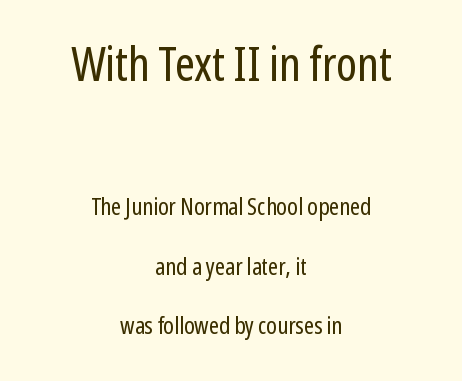
The characters display no serif detailing; their extremities are plain. Which of the two is more prominent by size? The first, at the top. A great deal of white space separates one row of letters from the next. Proportional: the letters do not fall into vertical columns. Leftover space on each line is divided equally before and after the words. The letters stand straight up with perfectly vertical stems.
